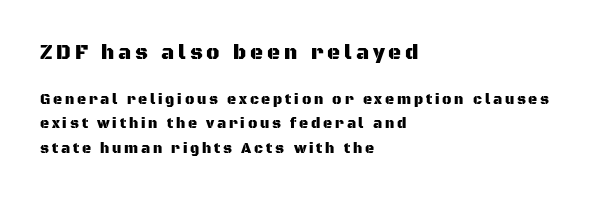
{"italic": "no", "underline": "no", "align": "left", "line_spacing_ratio": 1.74, "letter_spacing": "wide", "letter_spacing_em": 0.2, "larger_block": "first", "size_ratio": 1.43, "glyph_px": 20}
